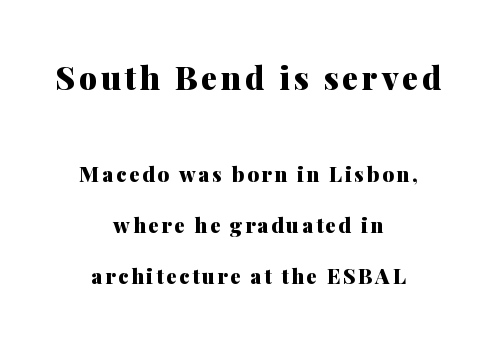
Q: Is the text bold? A: Yes.
Q: Is the text italic (slanted)? A: No, it is upright.
Q: Is the typeface a serif or a sans-serif typeface? A: Serif.
Q: Is the text underlined? A: No.
Q: How is the paragraph aligned? A: Centered.
Q: Is the spacing between lines tight, normal or loose? A: Loose.
Q: Which block of text is set in a larger size, the first (top) or the second (bottom)? A: The first (top) one.
Q: Width (condensed, normal, or wide)? A: Normal.
Q: Stroke contrast? A: Medium.
Q: x-height? A: Medium.
Q: Monospaced? A: No.
